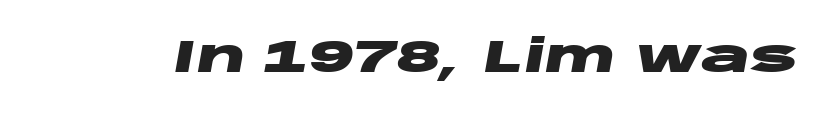
Q: Is the text bold? A: Yes.
Q: Is the text italic (slanted)? A: Yes, it leans right by about 10 degrees.
Q: Is the text underlined? A: No.
Q: Is the spacing between letters normal or unusually wide? A: Normal.
Q: Width (condensed, normal, or wide)? A: Wide.
Q: Stroke contrast? A: Low.
Q: x-height? A: Large.
Q: Monospaced? A: No.
